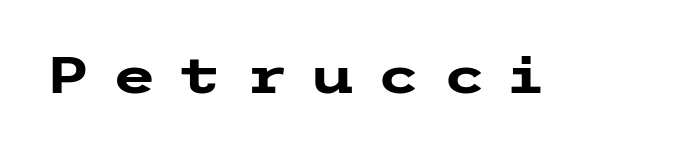
The image shows 51 px heavy, wide sans-serif type, upright; set unusually wide letter spacing (+0.42 em), not underlined; low stroke contrast and a medium x-height.
